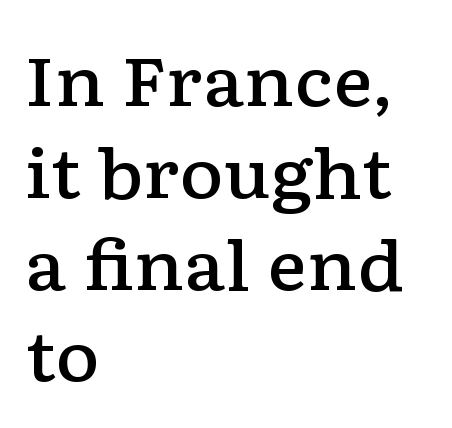
The image shows 68 px semibold, wide serif type, upright; set left-aligned, normal line spacing (1.35x), normal letter spacing, not underlined; low stroke contrast and a medium x-height.
